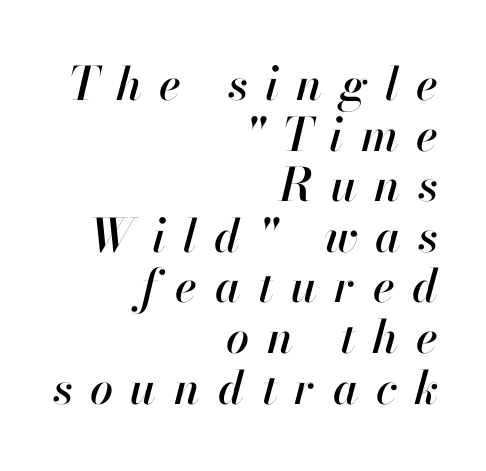
Q: Is the text italic (slanted)? A: Yes, it leans right by about 13 degrees.
Q: Is the text underlined? A: No.
Q: How is the paragraph aligned? A: Right-aligned.
Q: Is the spacing between letters normal or unusually wide? A: Unusually wide.
Q: Is the spacing between lines tight, normal or loose? A: Tight.
Q: Width (condensed, normal, or wide)? A: Normal.
Q: Stroke contrast? A: High.
Q: x-height? A: Small.
Q: Monospaced? A: No.
